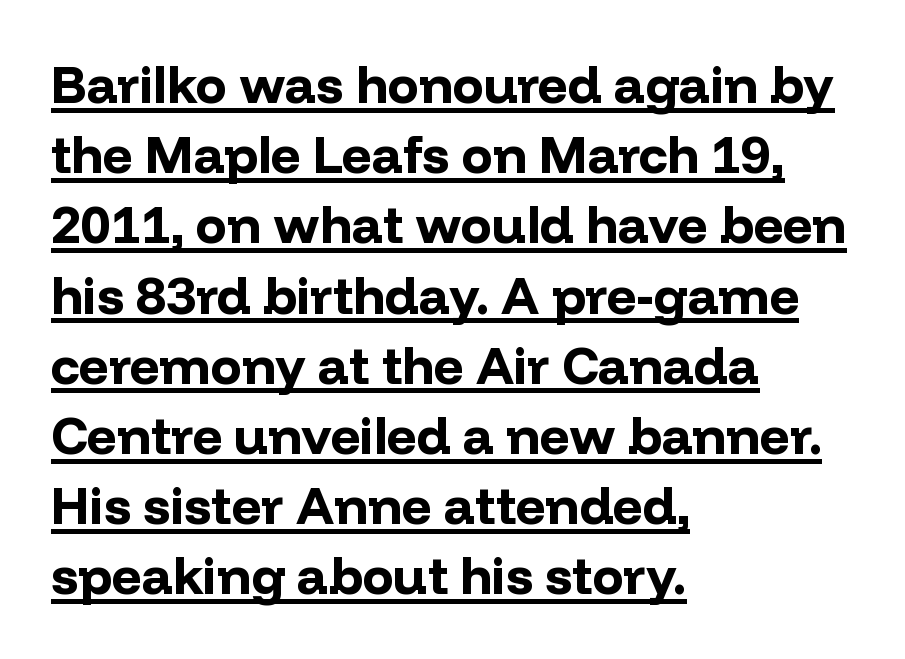
Q: Is the text bold? A: Yes.
Q: Is the text italic (slanted)? A: No, it is upright.
Q: Is the typeface a serif or a sans-serif typeface? A: Sans-serif.
Q: Is the text underlined? A: Yes.
Q: How is the paragraph aligned? A: Left-aligned.
Q: Is the spacing between letters normal or unusually wide? A: Normal.
Q: Is the spacing between lines tight, normal or loose? A: Normal.
Q: Width (condensed, normal, or wide)? A: Normal.
Q: Stroke contrast? A: Low.
Q: x-height? A: Medium.
Q: Monospaced? A: No.
